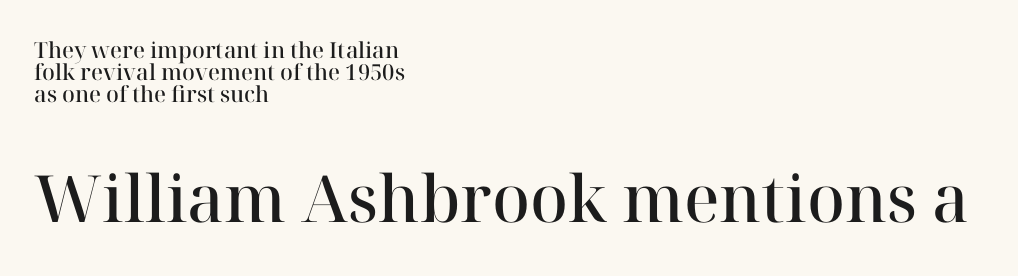
The image shows 65 px semibold serif type, upright; set left-aligned, tight line spacing (1.0x), normal letter spacing, not underlined; the second (bottom) block is 2.95x larger; high stroke contrast and a medium x-height.
